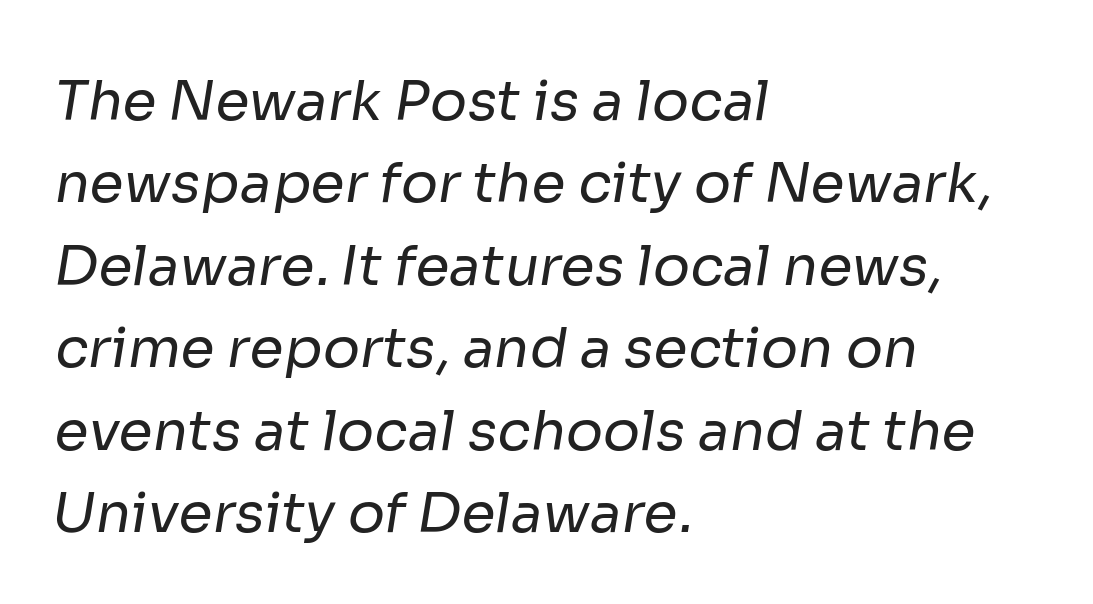
Q: Is the text bold? A: No.
Q: Is the typeface a serif or a sans-serif typeface? A: Sans-serif.
Q: Is the text underlined? A: No.
Q: How is the paragraph aligned? A: Left-aligned.
Q: Is the spacing between letters normal or unusually wide? A: Normal.
Q: Is the spacing between lines tight, normal or loose? A: Normal.
Q: Width (condensed, normal, or wide)? A: Normal.
Q: Stroke contrast? A: Low.
Q: x-height? A: Medium.
Q: Monospaced? A: No.
